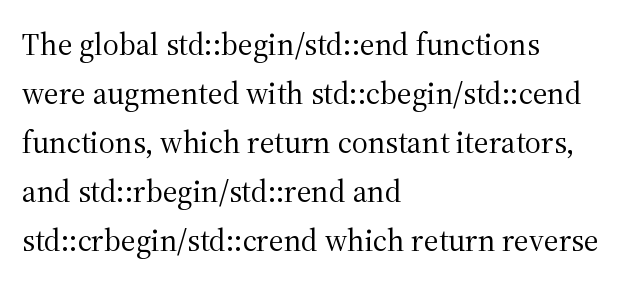
The strokes are not fattened; the text isn't bold. Normally led — the rows are evenly, conventionally spaced. The glyphs are unaccompanied by any horizontal stroke below them. The face used here is rendered with its standard letterfit. The designer went with a serif here, giving each stem small feet.
